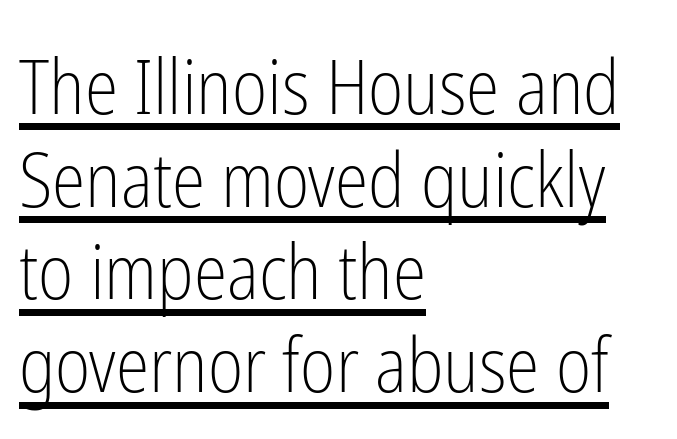
Q: Is the text bold? A: No.
Q: Is the text italic (slanted)? A: No, it is upright.
Q: Is the typeface a serif or a sans-serif typeface? A: Sans-serif.
Q: Is the text underlined? A: Yes.
Q: How is the paragraph aligned? A: Left-aligned.
Q: Is the spacing between letters normal or unusually wide? A: Normal.
Q: Width (condensed, normal, or wide)? A: Condensed.
Q: Stroke contrast? A: Low.
Q: x-height? A: Medium.
Q: Monospaced? A: No.
